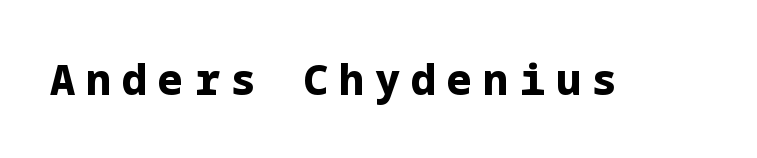
The image shows 42 px bold sans-serif type, upright; set unusually wide letter spacing (+0.26 em), not underlined; low stroke contrast and a medium x-height.
